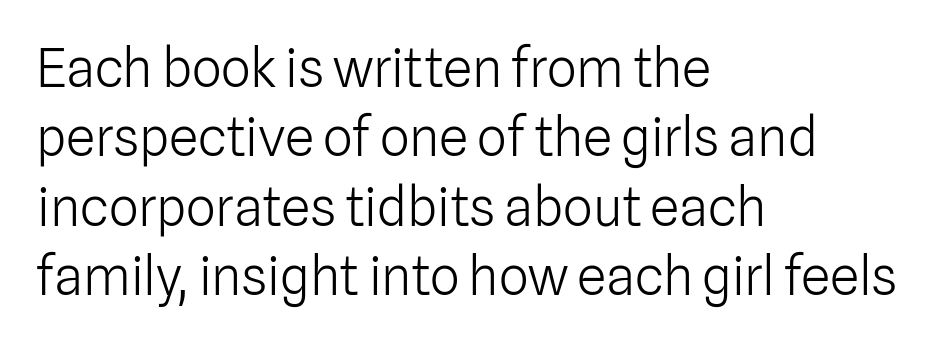
The passage shown stacks its lines at a standard gap. In CSS terms this would be text-align: left. Glance below the letters and you will spot only blank space. I'd call this a sans setting — the letters go barefoot. Letters have the restrained weight of plain body copy at most. Tall strokes in this sample are plumb rather than angled.
